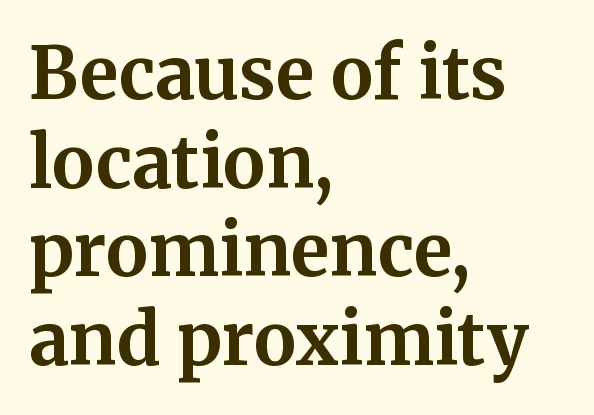
The image shows 71 px bold serif type, upright; set left-aligned, normal line spacing (1.25x), normal letter spacing, not underlined; medium stroke contrast and a medium x-height.
